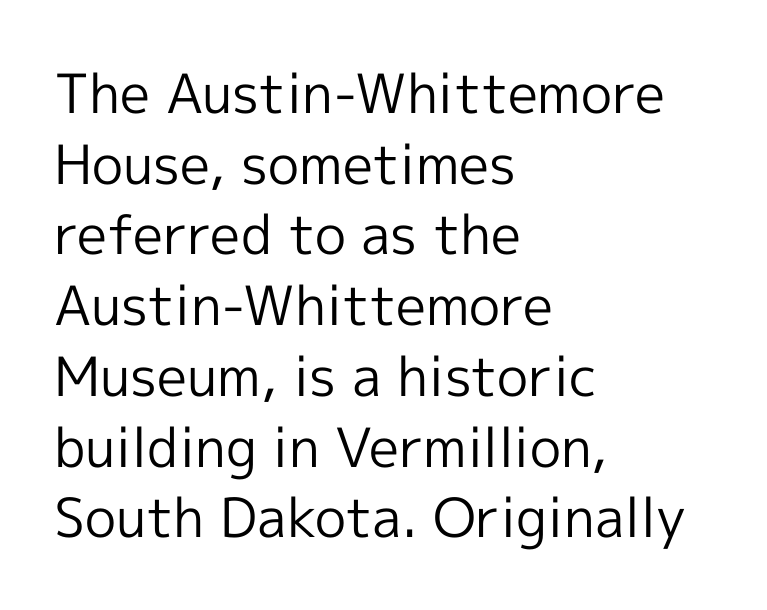
Every character sits straight up, as roman type does. Honestly, there is no underline to notice here at all. Spacing verdict: proportional, widths tailored to each character. The text block is weighted toward the left margin, trailing off unevenly rightward.
